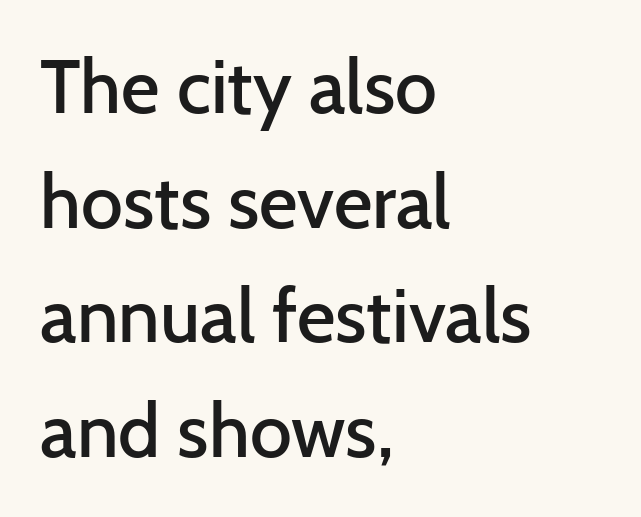
Q: Is the text bold? A: Semi-bold.
Q: Is the text italic (slanted)? A: No, it is upright.
Q: Is the typeface a serif or a sans-serif typeface? A: Sans-serif.
Q: Is the text underlined? A: No.
Q: How is the paragraph aligned? A: Left-aligned.
Q: Is the spacing between letters normal or unusually wide? A: Normal.
Q: Is the spacing between lines tight, normal or loose? A: Normal.
Q: Width (condensed, normal, or wide)? A: Normal.
Q: Stroke contrast? A: Low.
Q: x-height? A: Medium.
Q: Monospaced? A: No.
